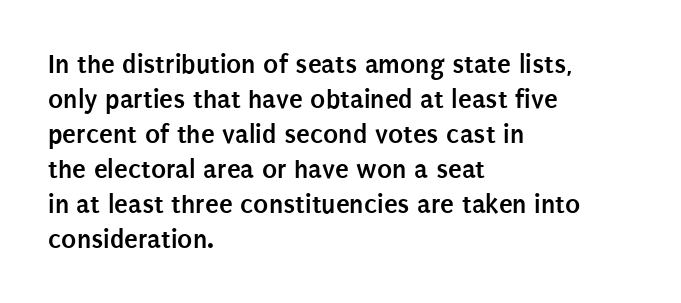
Q: Is the text bold? A: Yes.
Q: Is the text italic (slanted)? A: No, it is upright.
Q: Is the typeface a serif or a sans-serif typeface? A: Sans-serif.
Q: Is the text underlined? A: No.
Q: How is the paragraph aligned? A: Left-aligned.
Q: Is the spacing between letters normal or unusually wide? A: Normal.
Q: Is the spacing between lines tight, normal or loose? A: Normal.
Q: Width (condensed, normal, or wide)? A: Condensed.
Q: Stroke contrast? A: Low.
Q: x-height? A: Large.
Q: Monospaced? A: No.
